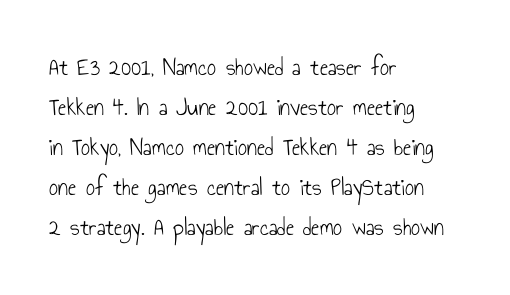
The image shows 25 px text type, upright; set left-aligned, normal line spacing (1.6x), normal letter spacing, not underlined.
